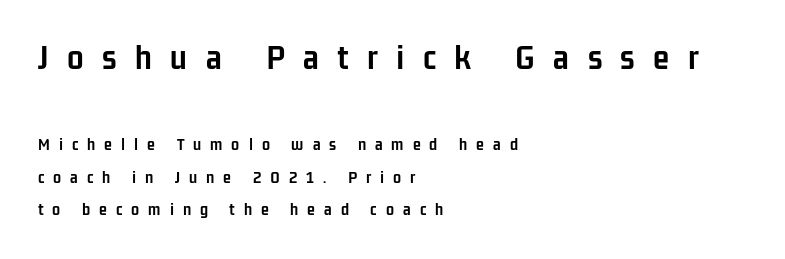
{"serif": "no", "italic": "no", "bold": "yes", "weight": "semibold", "width": "condensed", "stroke_contrast": "low", "x_height": "medium", "monospaced": "no", "underline": "no", "align": "left", "line_spacing_ratio": 1.82, "letter_spacing": "wide", "letter_spacing_em": 0.5, "larger_block": "first", "size_ratio": 2.06, "glyph_px": 37}
